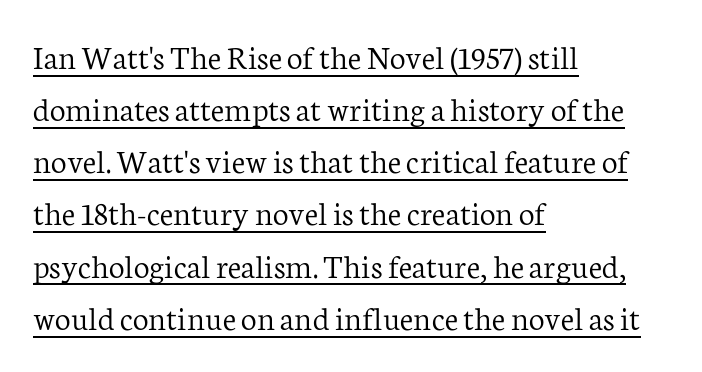
{"serif": "yes", "italic": "no", "bold": "no", "weight": "light", "width": "normal", "stroke_contrast": "low", "x_height": "medium", "monospaced": "no", "underline": "yes", "align": "left", "line_spacing": "normal", "line_spacing_ratio": 1.49, "letter_spacing": "normal", "letter_spacing_em": 0.0, "glyph_px": 35}
